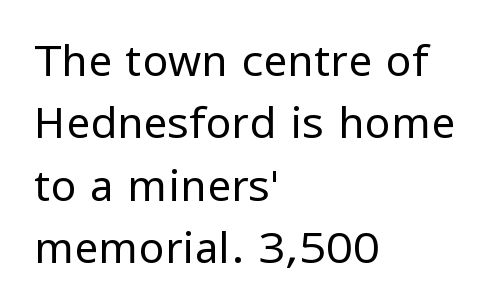
Q: Is the text bold? A: No.
Q: Is the text italic (slanted)? A: No, it is upright.
Q: Is the typeface a serif or a sans-serif typeface? A: Sans-serif.
Q: Is the text underlined? A: No.
Q: How is the paragraph aligned? A: Left-aligned.
Q: Is the spacing between letters normal or unusually wide? A: Normal.
Q: Is the spacing between lines tight, normal or loose? A: Normal.
Q: Width (condensed, normal, or wide)? A: Normal.
Q: Stroke contrast? A: Low.
Q: x-height? A: Medium.
Q: Monospaced? A: No.
